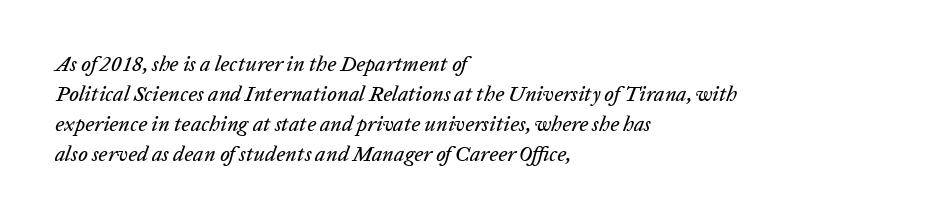
The image shows 21 px text type, italic (leaning right); set left-aligned, normal line spacing (1.43x), normal letter spacing, not underlined.
